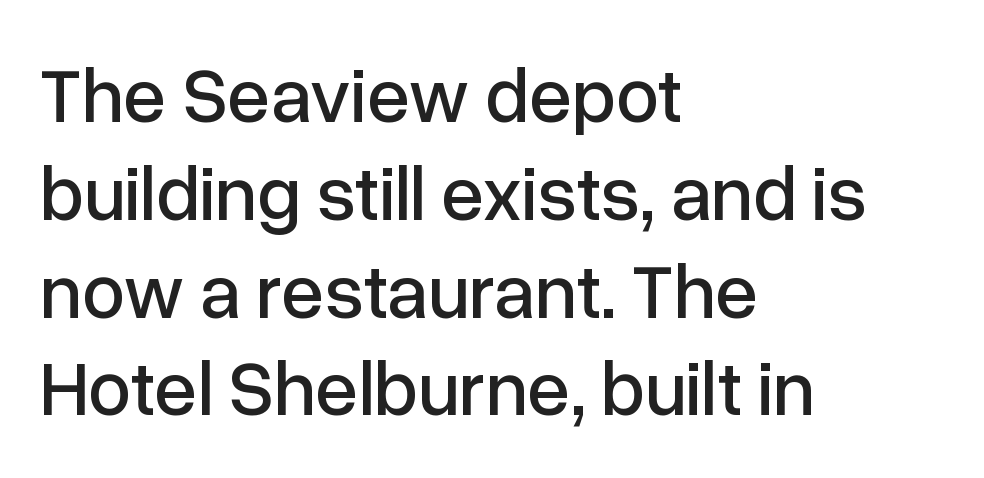
The image shows 77 px sans-serif type, upright; set left-aligned, normal line spacing (1.27x), normal letter spacing, not underlined; low stroke contrast and a medium x-height.
